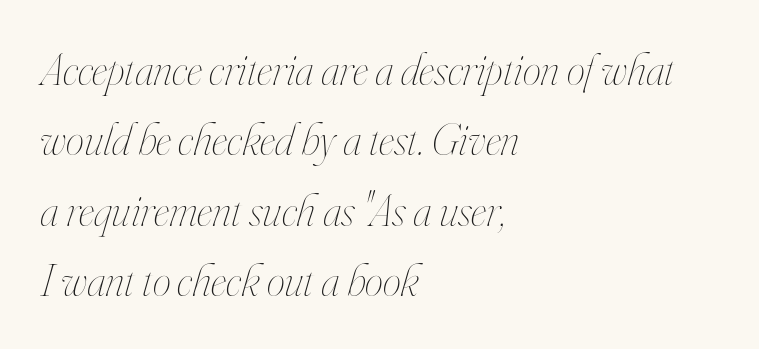
The image shows 46 px thin, condensed type, italic (leaning right); set left-aligned, normal line spacing (1.53x), normal letter spacing, not underlined; high stroke contrast and a small x-height.
